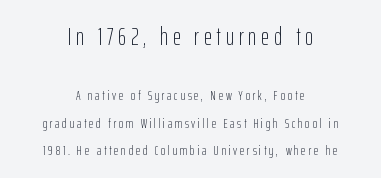
Q: Is the text bold? A: No.
Q: Is the text italic (slanted)? A: No, it is upright.
Q: Is the text underlined? A: No.
Q: How is the paragraph aligned? A: Centered.
Q: Is the spacing between lines tight, normal or loose? A: Loose.
Q: Which block of text is set in a larger size, the first (top) or the second (bottom)? A: The first (top) one.
